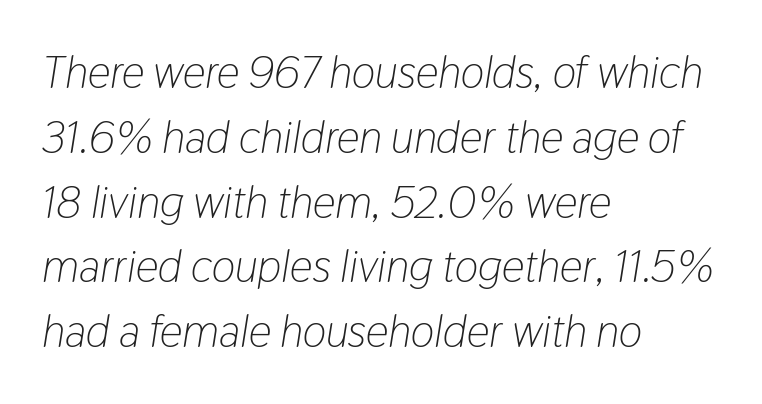
{"italic": "yes", "lean": "right", "slant_degrees": 9, "bold": "no", "weight": "light", "width": "condensed", "stroke_contrast": "low", "x_height": "medium", "monospaced": "no", "underline": "no", "align": "left", "line_spacing": "normal", "line_spacing_ratio": 1.44, "letter_spacing": "normal", "letter_spacing_em": 0.0, "glyph_px": 45}
